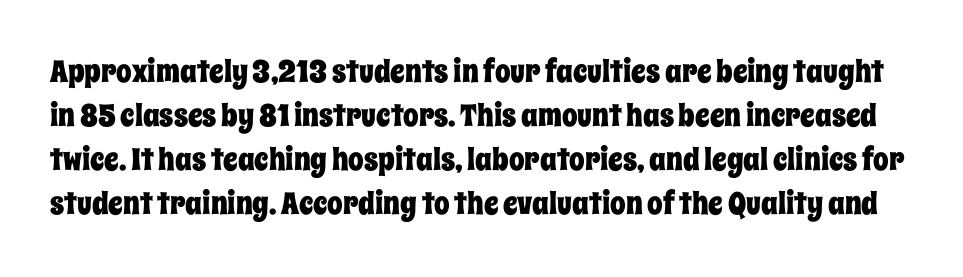
In terms of posture, this sample is upright. A bare baseline throughout the passage. Is there much room between lines? A standard amount, neither cramped nor airy. Spacing between characters is what you'd get straight out of the box. These lines are rendered in a variable-pitch font.
